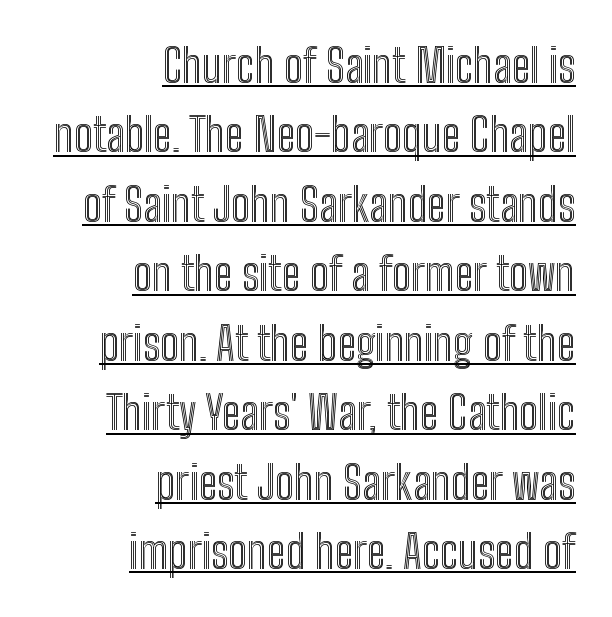
The rendering uses the underline text-decoration. What's the leading like? Ordinary, nothing unusual. Compared with a flush-left layout, this one pins lines to the opposite, right side. The letters advance in unequal steps, a hallmark of proportional type. Tall strokes in this sample are plumb rather than angled.
